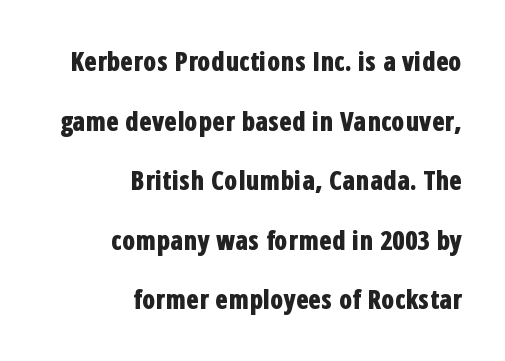
Q: Is the text bold? A: Yes.
Q: Is the text italic (slanted)? A: No, it is upright.
Q: Is the text underlined? A: No.
Q: How is the paragraph aligned? A: Right-aligned.
Q: Is the spacing between letters normal or unusually wide? A: Normal.
Q: Is the spacing between lines tight, normal or loose? A: Loose.
